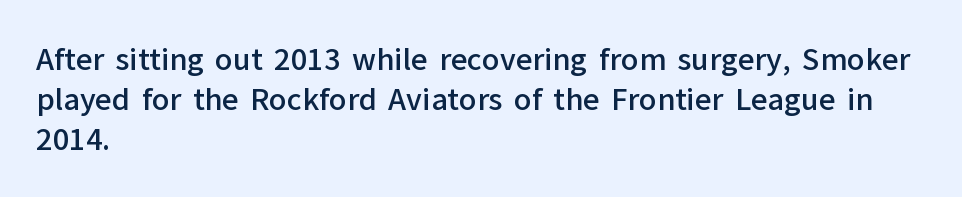
Q: Is the text bold? A: Semi-bold.
Q: Is the text italic (slanted)? A: No, it is upright.
Q: Is the typeface a serif or a sans-serif typeface? A: Sans-serif.
Q: Is the text underlined? A: No.
Q: How is the paragraph aligned? A: Left-aligned.
Q: Is the spacing between letters normal or unusually wide? A: Normal.
Q: Is the spacing between lines tight, normal or loose? A: Normal.
Q: Width (condensed, normal, or wide)? A: Normal.
Q: Stroke contrast? A: Low.
Q: x-height? A: Medium.
Q: Monospaced? A: No.
